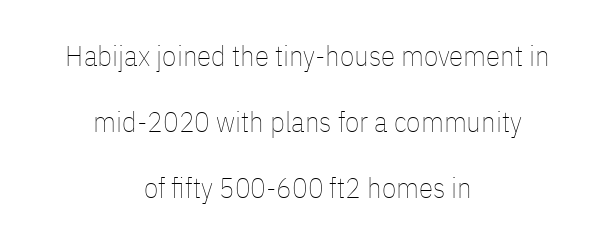
Q: Is the text bold? A: No.
Q: Is the text italic (slanted)? A: No, it is upright.
Q: Is the text underlined? A: No.
Q: How is the paragraph aligned? A: Centered.
Q: Is the spacing between letters normal or unusually wide? A: Normal.
Q: Is the spacing between lines tight, normal or loose? A: Loose.
Q: Width (condensed, normal, or wide)? A: Condensed.
Q: Stroke contrast? A: Low.
Q: x-height? A: Medium.
Q: Monospaced? A: No.
